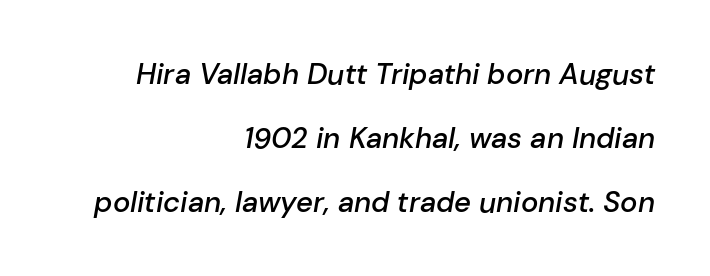
{"italic": "yes", "lean": "right", "slant_degrees": 10, "bold": "semi", "weight": "semibold", "width": "normal", "stroke_contrast": "low", "x_height": "medium", "monospaced": "no", "underline": "no", "align": "right", "line_spacing": "loose", "line_spacing_ratio": 2.2, "letter_spacing": "normal", "letter_spacing_em": 0.0, "glyph_px": 29}
